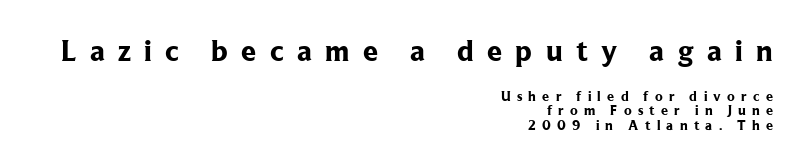
The image shows 30 px bold serif type, upright; set right-aligned, tight line spacing (1.03x), unusually wide letter spacing (+0.45 em), not underlined; the first (top) block is 2.14x larger; low stroke contrast and a medium x-height.
